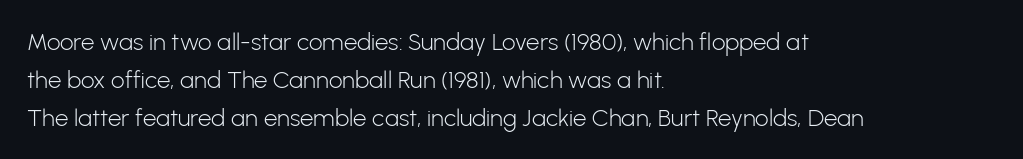
Q: Is the text bold? A: No.
Q: Is the text italic (slanted)? A: No, it is upright.
Q: Is the text underlined? A: No.
Q: How is the paragraph aligned? A: Left-aligned.
Q: Is the spacing between letters normal or unusually wide? A: Normal.
Q: Is the spacing between lines tight, normal or loose? A: Normal.
